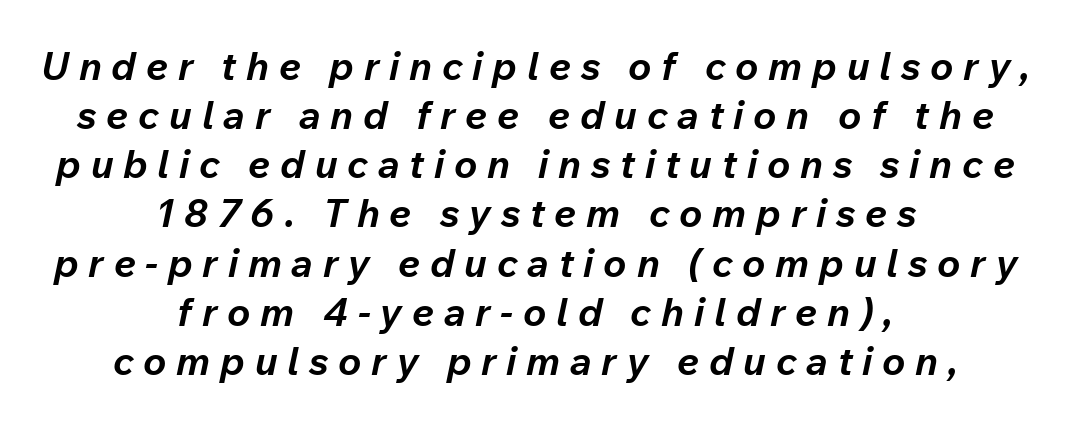
The image shows 39 px bold type, italic (leaning right); set centered, normal line spacing (1.26x), unusually wide letter spacing (+0.25 em), not underlined; low stroke contrast and a medium x-height.
